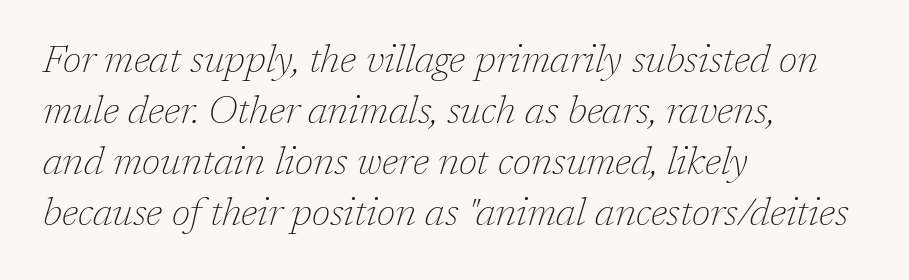
The image shows 39 px thin serif type, italic (leaning right); set left-aligned, normal line spacing (1.31x), normal letter spacing, not underlined; low stroke contrast and a medium x-height.
